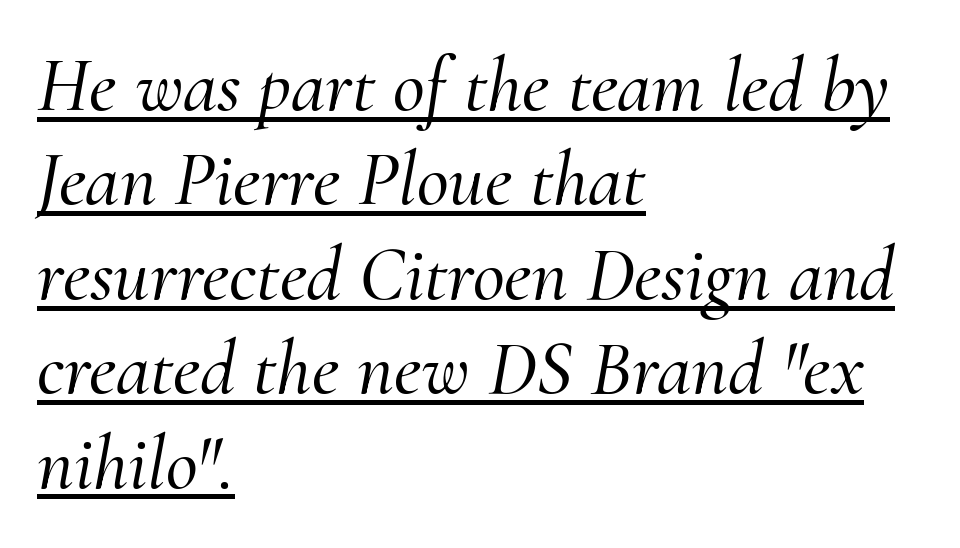
Quick note: italic. The face used here is seriffed, in the tradition of book romans. In designer terms, the underline attribute is active on this setting. Character widths vary here, with narrow letters taking less room than wide ones. What stands out about the letter spacing? Nothing — it is the standard amount.
